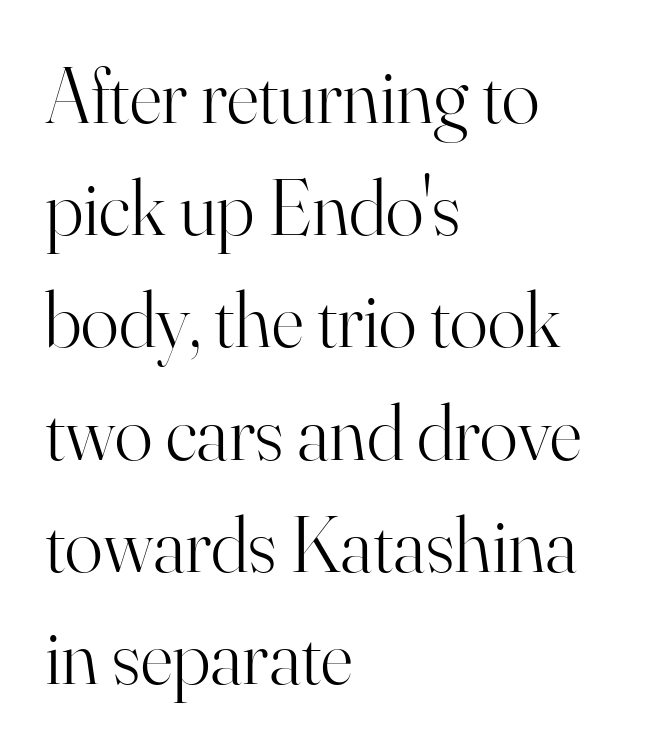
{"serif": "yes", "italic": "no", "bold": "no", "weight": "light", "width": "normal", "stroke_contrast": "high", "x_height": "small", "monospaced": "no", "underline": "no", "align": "left", "line_spacing": "normal", "line_spacing_ratio": 1.42, "letter_spacing": "normal", "letter_spacing_em": 0.0, "glyph_px": 79}
